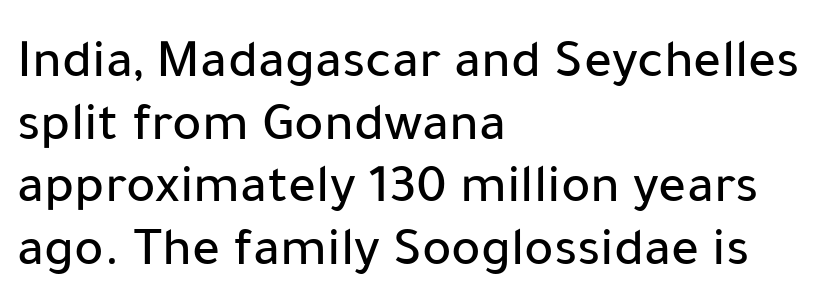
{"serif": "no", "italic": "no", "width": "normal", "stroke_contrast": "low", "x_height": "medium", "monospaced": "no", "underline": "no", "align": "left", "line_spacing": "tight", "line_spacing_ratio": 1.14, "letter_spacing": "normal", "letter_spacing_em": 0.0, "glyph_px": 55}
